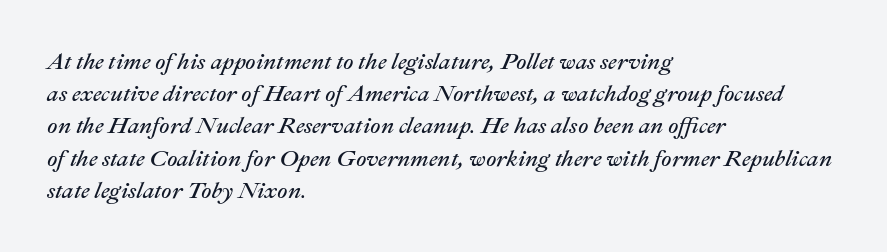
Q: Is the text bold? A: No.
Q: Is the text italic (slanted)? A: Yes, it leans right by about 22 degrees.
Q: Is the text underlined? A: No.
Q: How is the paragraph aligned? A: Left-aligned.
Q: Is the spacing between letters normal or unusually wide? A: Normal.
Q: Is the spacing between lines tight, normal or loose? A: Normal.
